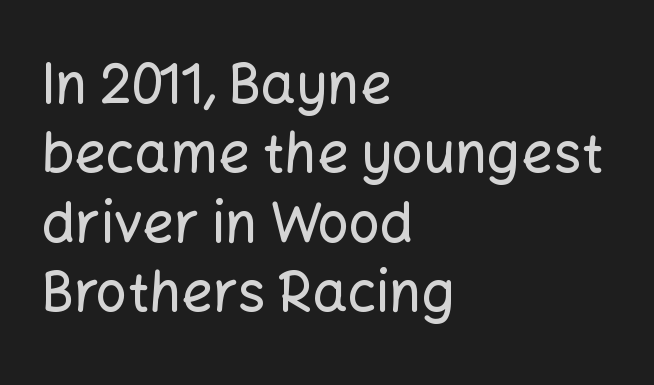
{"serif": "no", "italic": "no", "width": "normal", "stroke_contrast": "low", "x_height": "medium", "monospaced": "no", "underline": "no", "align": "left", "line_spacing": "normal", "line_spacing_ratio": 1.26, "letter_spacing": "normal", "letter_spacing_em": 0.0, "glyph_px": 55}
